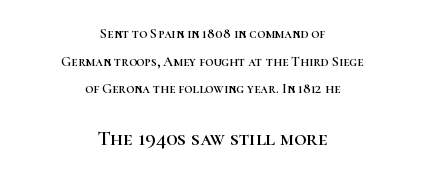
The image shows 21 px text type, upright; set centered, loose line spacing (1.97x), normal letter spacing, not underlined; the second (bottom) block is 1.5x larger.
